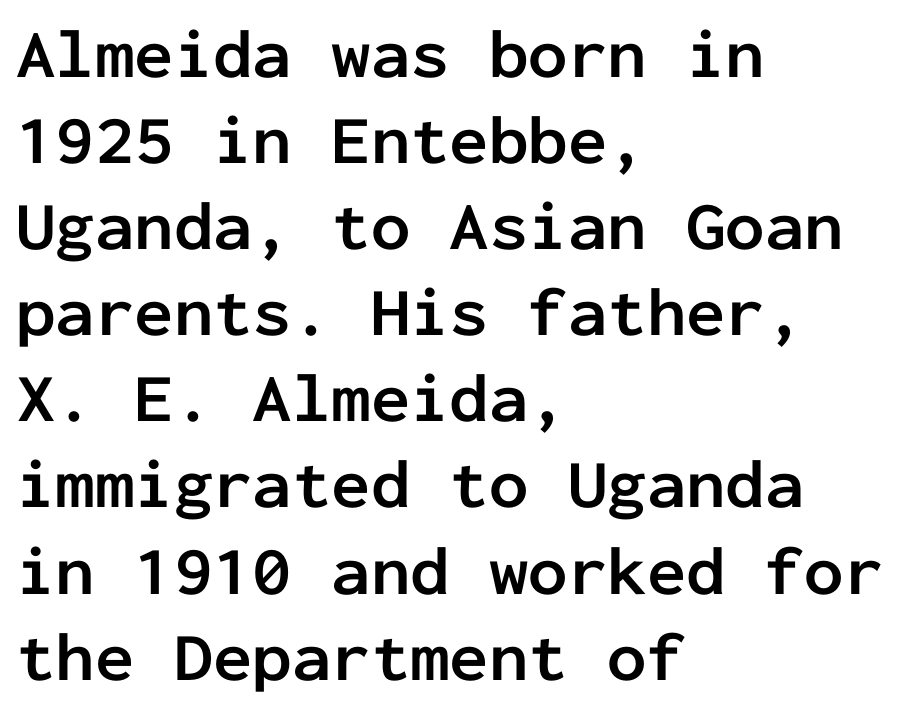
{"serif": "no", "italic": "no", "bold": "yes", "weight": "semibold", "width": "normal", "stroke_contrast": "low", "x_height": "medium", "monospaced": "yes", "underline": "no", "align": "left", "line_spacing_ratio": 1.23, "letter_spacing": "normal", "letter_spacing_em": 0.0, "glyph_px": 70}
